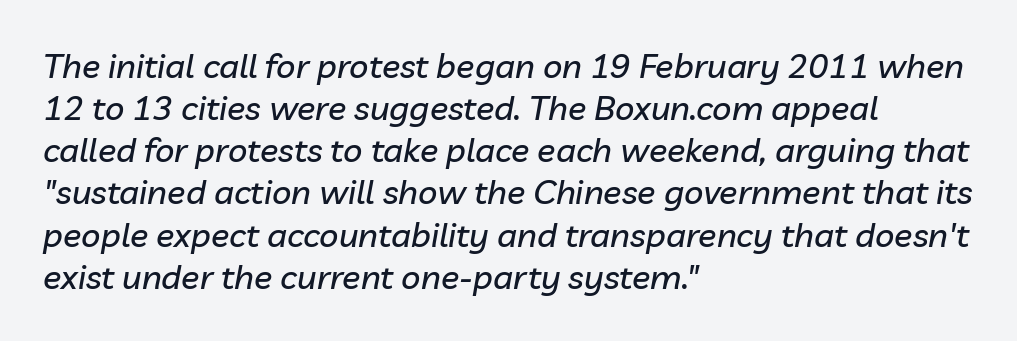
The image shows 34 px text type, italic (leaning right); set left-aligned, line spacing 1.24x, normal letter spacing, not underlined; low stroke contrast and a medium x-height.
